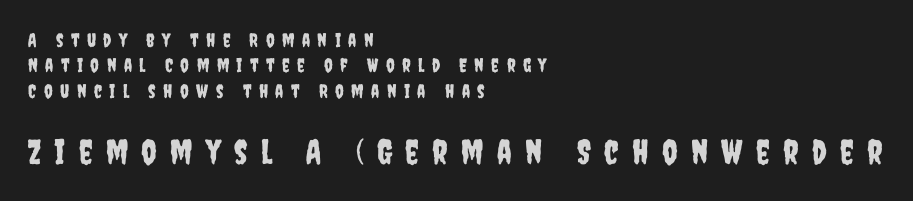
Compare the two chunks: the lower has the greater cap height. These lines are rendered in a variable-pitch font. This sample keeps an unexceptional amount of space between lines. Observe the absence of serifs on each vertical stroke in this sample. Vertical strokes here are truly vertical.
